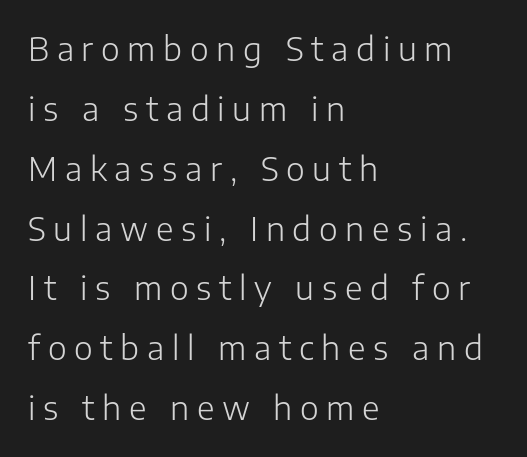
Q: Is the text bold? A: No.
Q: Is the text italic (slanted)? A: No, it is upright.
Q: Is the typeface a serif or a sans-serif typeface? A: Sans-serif.
Q: Is the text underlined? A: No.
Q: How is the paragraph aligned? A: Left-aligned.
Q: Is the spacing between letters normal or unusually wide? A: Unusually wide.
Q: Width (condensed, normal, or wide)? A: Normal.
Q: Stroke contrast? A: Low.
Q: x-height? A: Medium.
Q: Monospaced? A: No.
